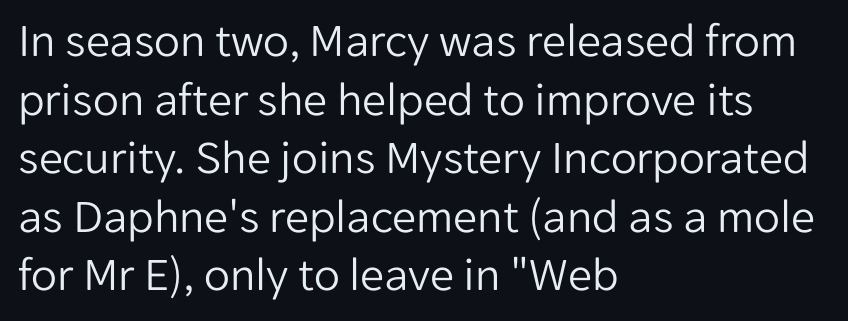
The image shows 48 px light sans-serif type, upright; set left-aligned, line spacing 1.22x, normal letter spacing, not underlined; low stroke contrast and a medium x-height.
